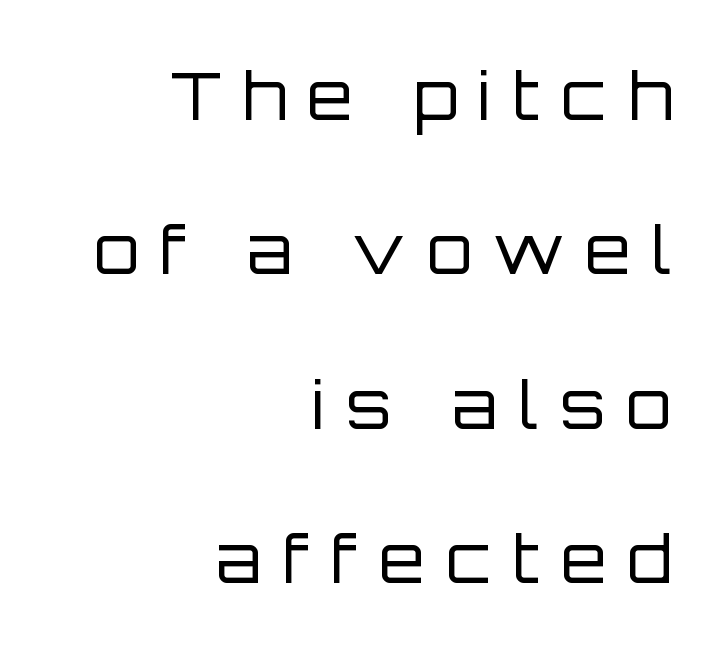
{"serif": "no", "italic": "no", "bold": "no", "weight": "regular", "width": "normal", "stroke_contrast": "low", "x_height": "large", "monospaced": "no", "underline": "no", "align": "right", "line_spacing": "loose", "line_spacing_ratio": 2.34, "letter_spacing": "wide", "letter_spacing_em": 0.32, "glyph_px": 66}
